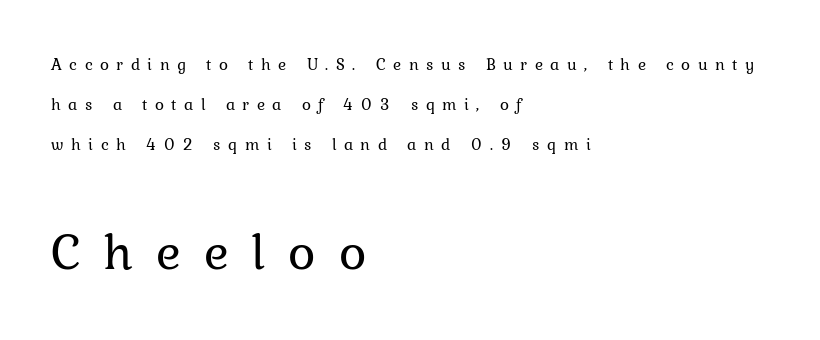
The image shows 52 px regular-weight serif type, upright; set left-aligned, loose line spacing (2.34x), unusually wide letter spacing (+0.44 em), not underlined; the second (bottom) block is 3.06x larger; low stroke contrast and a medium x-height.
